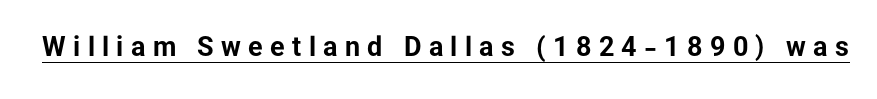
Q: Is the text bold? A: Yes.
Q: Is the text italic (slanted)? A: No, it is upright.
Q: Is the text underlined? A: Yes.
Q: Is the spacing between letters normal or unusually wide? A: Unusually wide.
